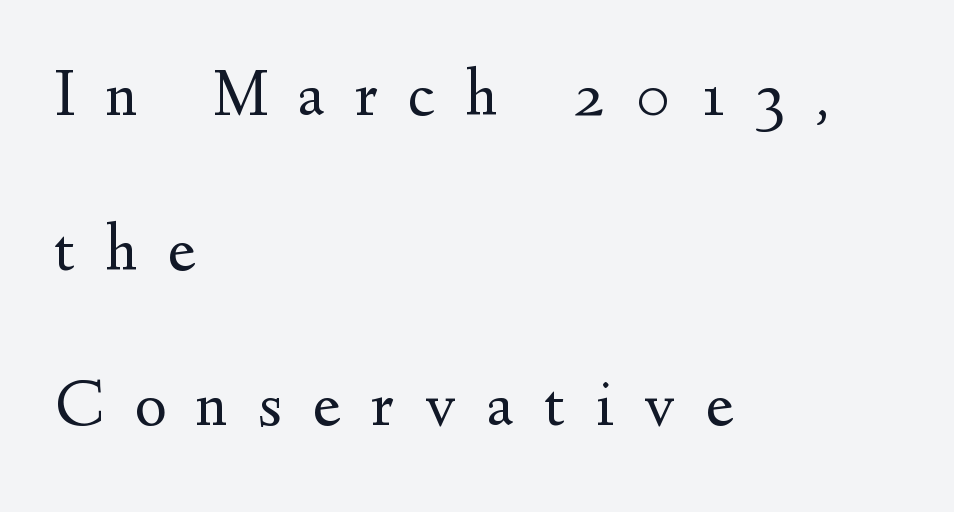
The image shows 68 px regular-weight serif type, upright; set left-aligned, loose line spacing (2.28x), unusually wide letter spacing (+0.45 em), not underlined; medium stroke contrast and a small x-height.
